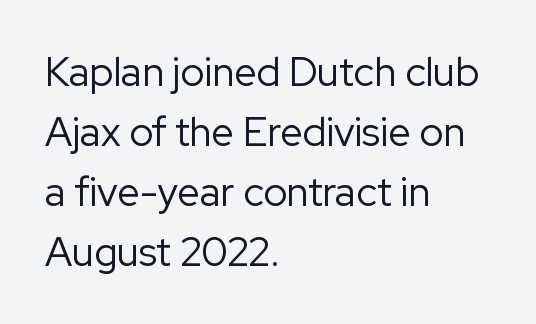
The image shows 40 px regular-weight sans-serif type, upright; set left-aligned, normal line spacing (1.5x), normal letter spacing, not underlined; low stroke contrast and a medium x-height.
